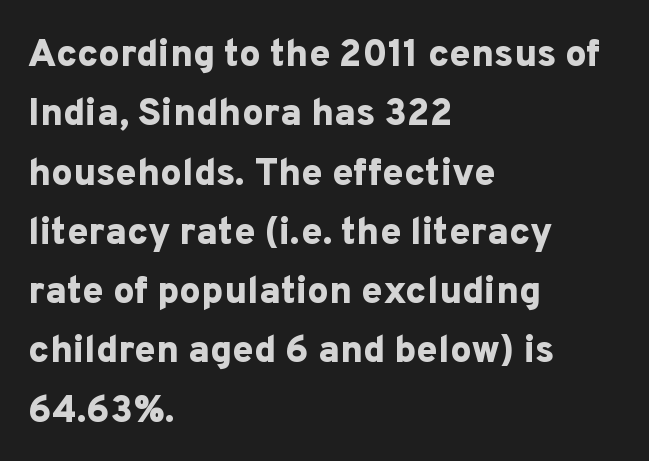
{"serif": "no", "italic": "no", "bold": "yes", "weight": "bold", "width": "normal", "stroke_contrast": "low", "x_height": "medium", "monospaced": "no", "underline": "no", "align": "left", "line_spacing": "normal", "line_spacing_ratio": 1.56, "letter_spacing": "normal", "letter_spacing_em": 0.0, "glyph_px": 38}
